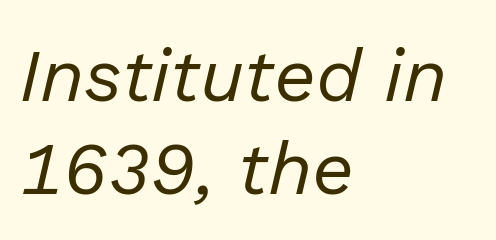
The lines are quadded left. Would a proofreader flag this as italicized? Yes. Note the varied advance widths — an 'i' is clearly narrower than an 'm'. The designer left line spacing at the default. Default kerning and tracking; the words read as compact shapes.
